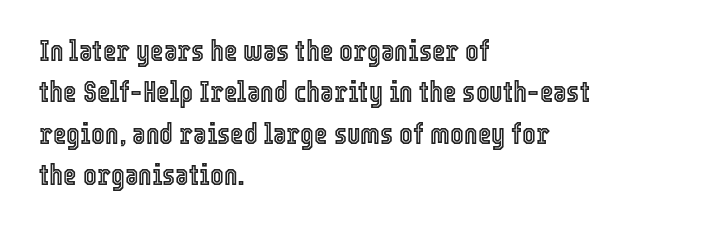
Q: Is the text italic (slanted)? A: No, it is upright.
Q: Is the text underlined? A: No.
Q: How is the paragraph aligned? A: Left-aligned.
Q: Is the spacing between letters normal or unusually wide? A: Normal.
Q: Is the spacing between lines tight, normal or loose? A: Normal.
Q: Width (condensed, normal, or wide)? A: Condensed.
Q: x-height? A: Medium.
Q: Monospaced? A: No.
